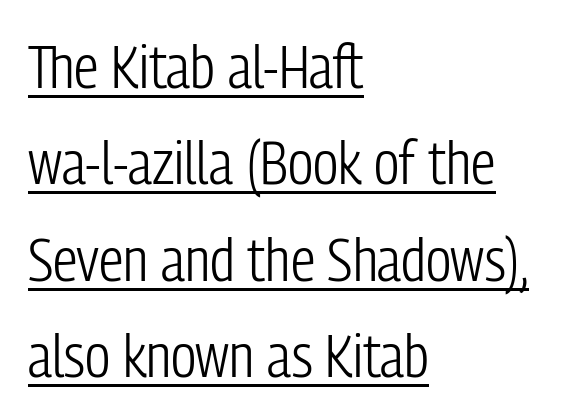
The image shows 61 px light, condensed sans-serif type, upright; set left-aligned, normal line spacing (1.58x), normal letter spacing, underlined; low stroke contrast and a medium x-height.
